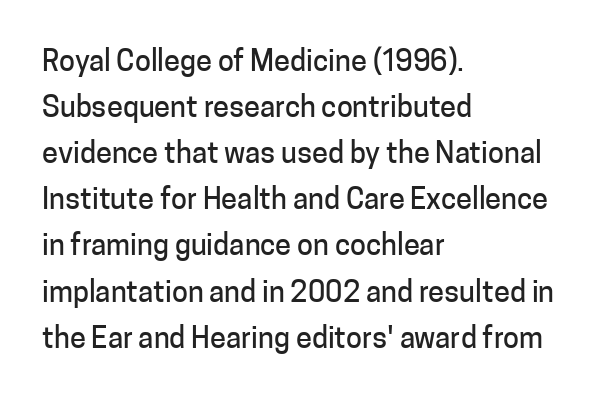
Note the varied advance widths — an 'i' is clearly narrower than an 'm'. Teacher's note: observe the even left margin — that is flush-left alignment. Students, note that the glyphs here touch the page at normal intervals. The line-height multiplier appears to be the usual default.
